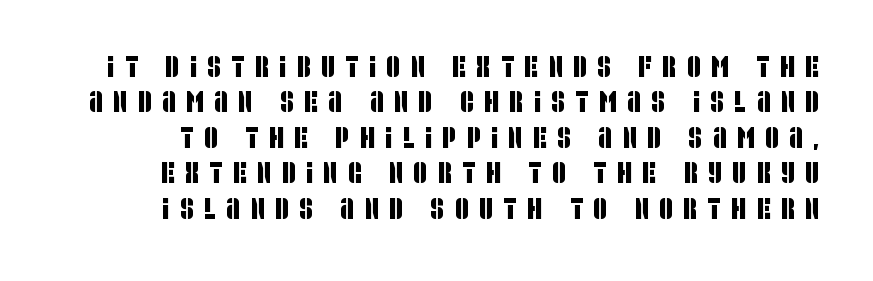
The horizontal fit of the characters is loose and conspicuously gappy. Think of a printed novel: that variable character pitch is what you see here. Does the type have serifs? No, each stem ends abruptly. Each row of text sits above clean, open space.
